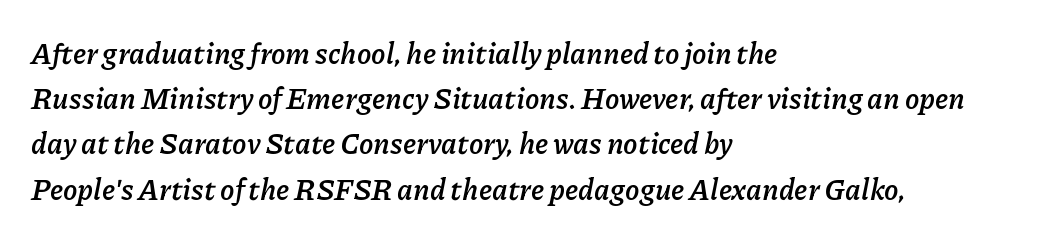
Proportional: the letters do not fall into vertical columns. The paragraph has a hard left edge and a soft right edge. Check under the words: just untouched page. Honestly, the letter spacing is just normal — you wouldn't notice it. In terms of leading, this rendering sits right in the middle.
